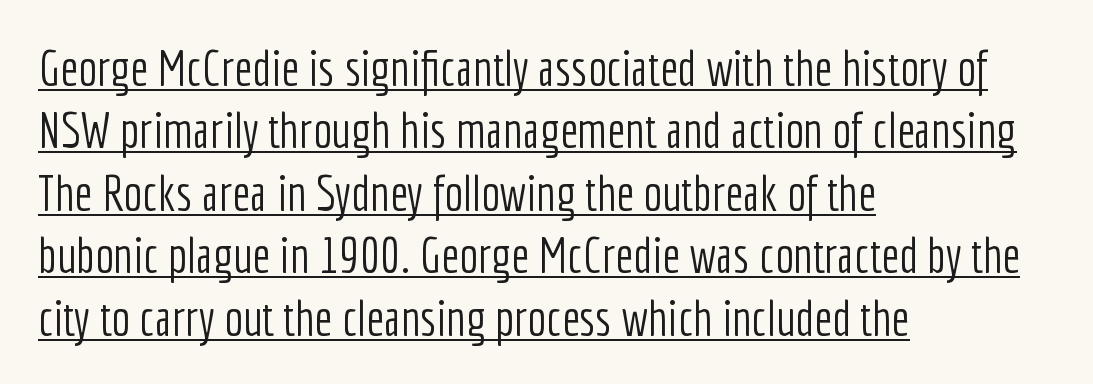
The image shows 50 px light, condensed sans-serif type, upright; set left-aligned, normal line spacing (1.25x), normal letter spacing, underlined; low stroke contrast and a medium x-height.
